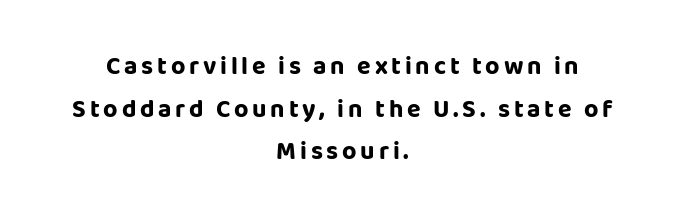
Rendered with straight, roman letterforms. The string is rendered with underlining switched off. Neither beginnings nor endings align; midpoints do.
